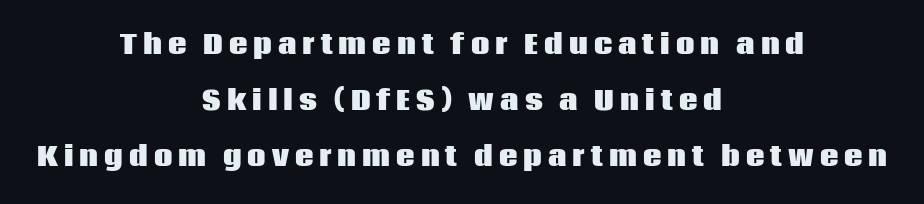
Typeset on center — no edge is straight. Posture: straight, roman, zero tilt. The string is rendered with underlining switched off. Honestly, the letter spacing is so wide it's the main thing you notice. Each glyph is drawn with heavy, bold strokes.
